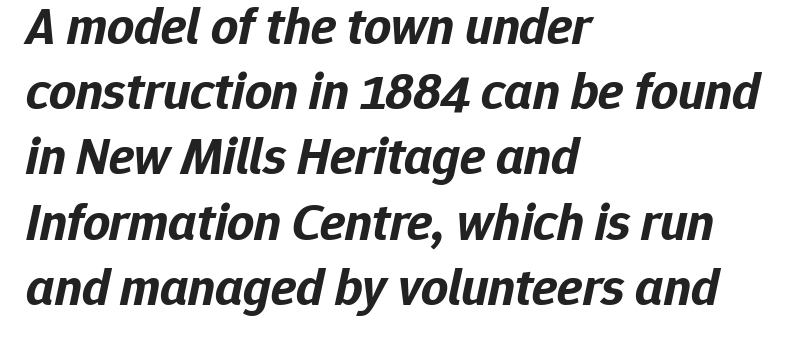
{"italic": "yes", "lean": "right", "slant_degrees": 12, "bold": "yes", "weight": "bold", "width": "normal", "stroke_contrast": "low", "x_height": "medium", "monospaced": "no", "underline": "no", "align": "left", "line_spacing_ratio": 1.23, "letter_spacing": "normal", "letter_spacing_em": 0.0, "glyph_px": 53}
